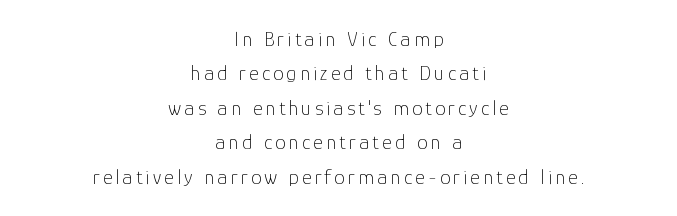
The image shows 21 px text type, upright; set centered, normal line spacing (1.64x), not underlined.
